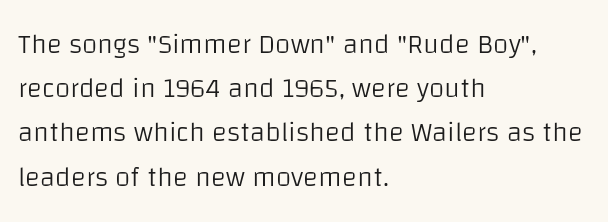
Do the letters lean? They stand straight. The passage shown has conventional tracking throughout. Typographically, this falls in the sans-serif category. The passage shown is not bold in any degree. This sample is left-justified, so line endings fall wherever the words run out.
